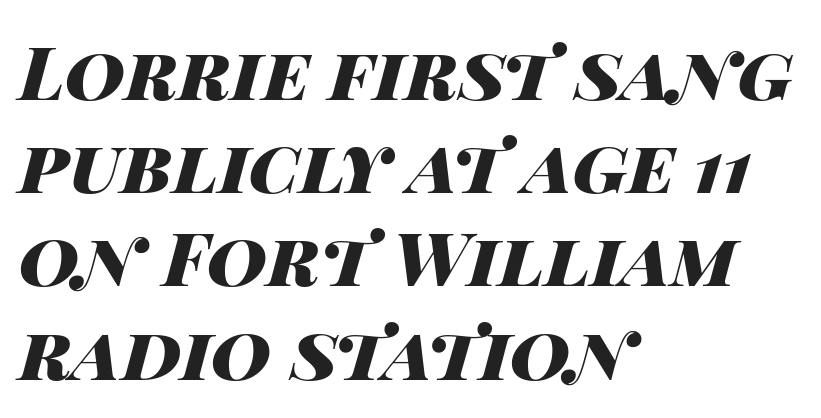
{"italic": "yes", "lean": "right", "slant_degrees": 14, "bold": "yes", "weight": "heavy", "width": "wide", "stroke_contrast": "high", "x_height": "large", "monospaced": "no", "underline": "no", "align": "left", "line_spacing": "normal", "line_spacing_ratio": 1.26, "letter_spacing": "normal", "letter_spacing_em": 0.0, "glyph_px": 74}
